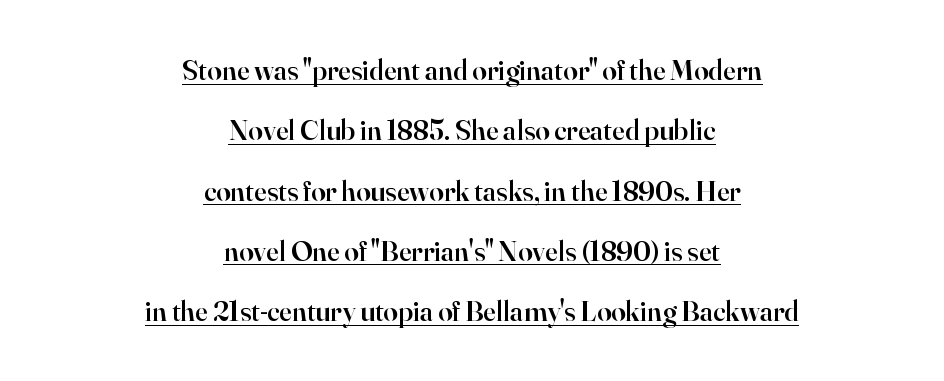
The image shows 29 px semibold serif type, upright; set centered, loose line spacing (2.08x), normal letter spacing, underlined; high stroke contrast and a small x-height.
